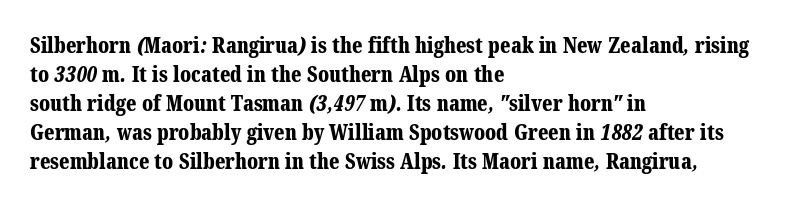
A clean baseline with only descenders dipping below it. The sample has been set heavy, in full bold. Evenly set lines give the paragraph a standard silhouette. This rendering leaves character spacing at its baseline value. Notice how the passage keeps a crisp vertical edge on the left only.
